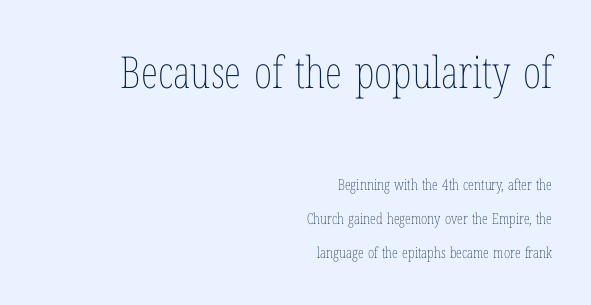
The image shows 44 px thin, condensed type, upright; set right-aligned, loose line spacing (2.25x), normal letter spacing, not underlined; the first (top) block is 2.93x larger; low stroke contrast and a medium x-height.
